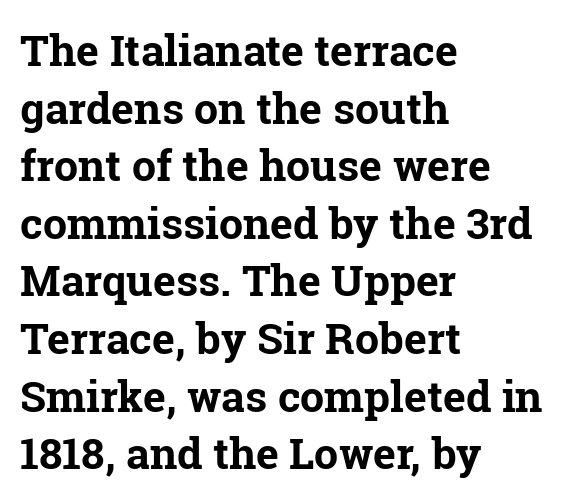
{"serif": "yes", "italic": "no", "bold": "yes", "weight": "bold", "width": "normal", "stroke_contrast": "low", "x_height": "medium", "monospaced": "no", "underline": "no", "align": "left", "line_spacing": "normal", "line_spacing_ratio": 1.34, "letter_spacing": "normal", "letter_spacing_em": 0.0, "glyph_px": 43}
